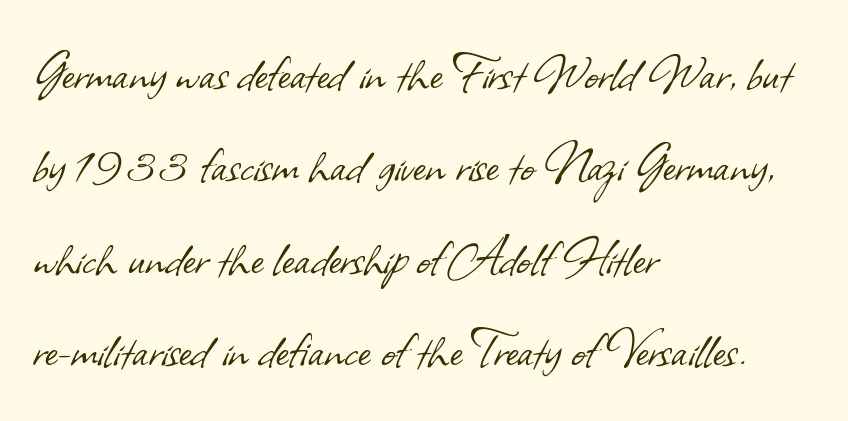
Q: Is the text bold? A: No.
Q: Is the typeface a serif or a sans-serif typeface? A: Sans-serif.
Q: Is the text underlined? A: No.
Q: How is the paragraph aligned? A: Left-aligned.
Q: Is the spacing between letters normal or unusually wide? A: Normal.
Q: Is the spacing between lines tight, normal or loose? A: Normal.
Q: Width (condensed, normal, or wide)? A: Normal.
Q: Stroke contrast? A: Low.
Q: x-height? A: Small.
Q: Monospaced? A: No.
